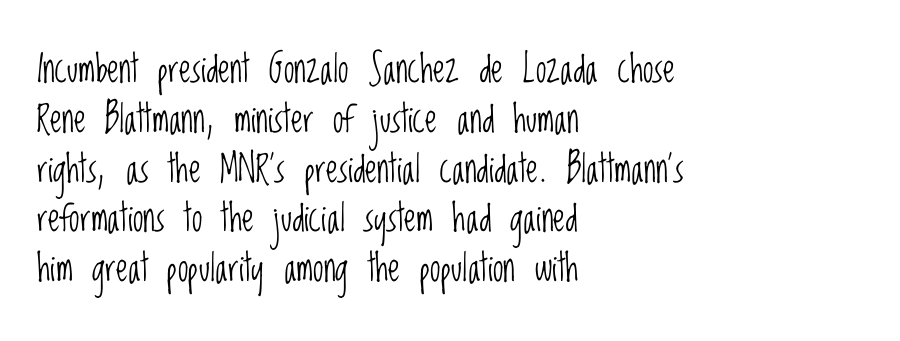
{"serif": "no", "italic": "no", "bold": "no", "weight": "light", "width": "condensed", "stroke_contrast": "low", "x_height": "large", "monospaced": "no", "underline": "no", "align": "left", "line_spacing": "normal", "line_spacing_ratio": 1.31, "letter_spacing": "normal", "letter_spacing_em": 0.0, "glyph_px": 38}
